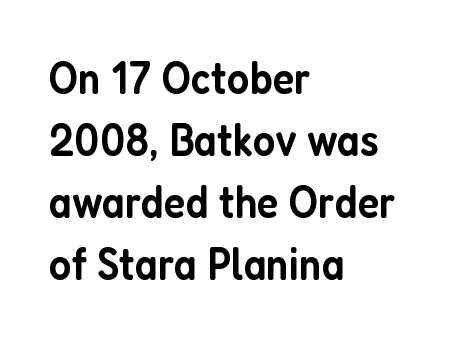
Q: Is the text bold? A: Semi-bold.
Q: Is the text italic (slanted)? A: No, it is upright.
Q: Is the typeface a serif or a sans-serif typeface? A: Sans-serif.
Q: Is the text underlined? A: No.
Q: How is the paragraph aligned? A: Left-aligned.
Q: Is the spacing between letters normal or unusually wide? A: Normal.
Q: Is the spacing between lines tight, normal or loose? A: Normal.
Q: Width (condensed, normal, or wide)? A: Condensed.
Q: Stroke contrast? A: Low.
Q: x-height? A: Medium.
Q: Monospaced? A: No.
